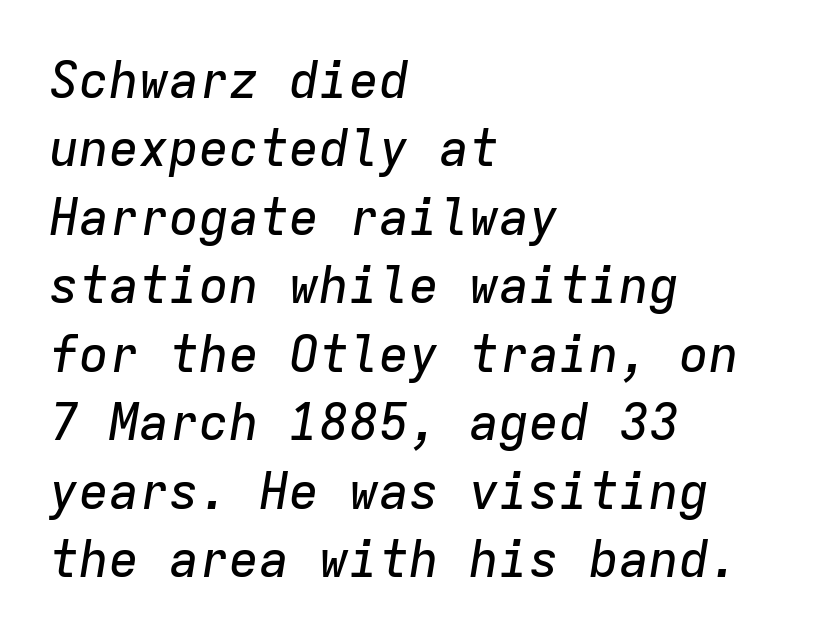
Left-aligned paragraph, ragged on the right. Vertically, the passage feels balanced, rows spaced as you'd expect. Spacing between characters is what you'd get straight out of the box. The zone under the glyphs is completely vacant. The rendering uses typewriter-style spacing with identical character cells.
